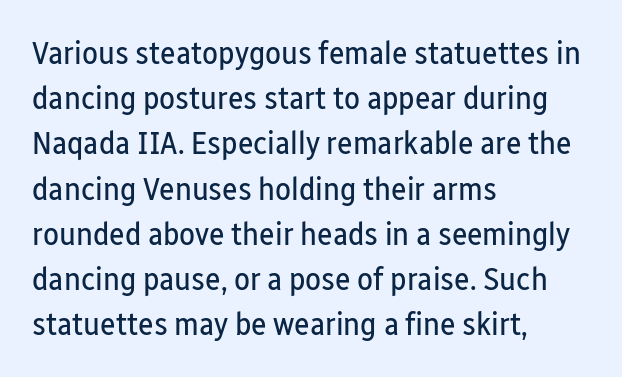
The image shows 33 px regular-weight, condensed sans-serif type, upright; set left-aligned, normal line spacing (1.37x), normal letter spacing, not underlined; low stroke contrast and a medium x-height.
